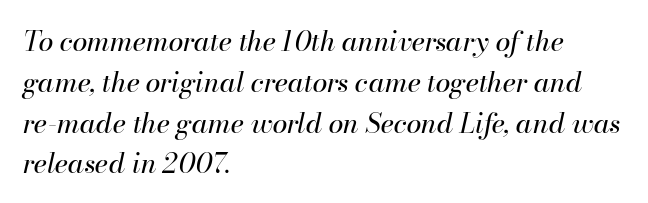
The image shows 27 px text type, italic (leaning right); set left-aligned, normal line spacing (1.51x), normal letter spacing, not underlined.
